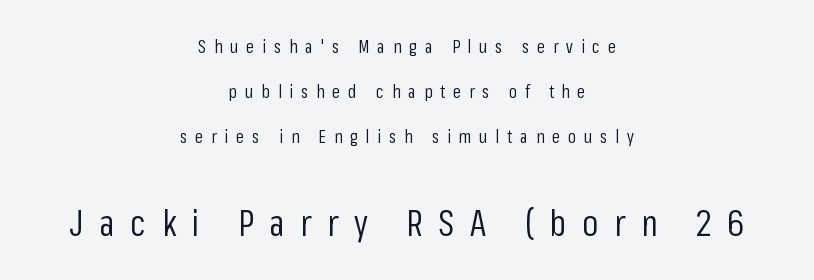
Stroke mass is kept to a normal reading level or below. You can tell from the bare stems that sans-serif type was used. What's the leading like? Stretched, with rows far apart. Short and long lines alike share a common midpoint.
